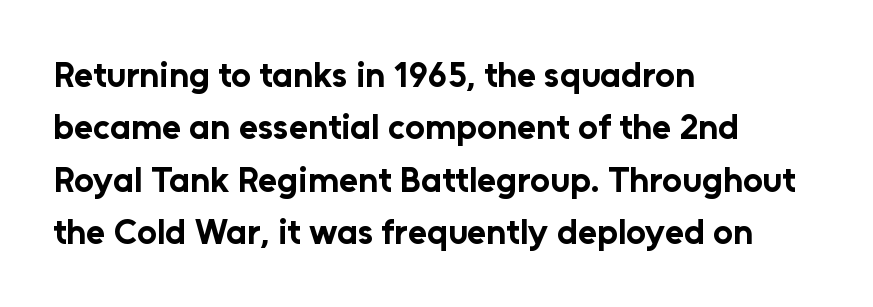
{"serif": "no", "italic": "no", "bold": "yes", "weight": "bold", "width": "normal", "stroke_contrast": "low", "x_height": "medium", "monospaced": "no", "underline": "no", "align": "left", "line_spacing": "normal", "line_spacing_ratio": 1.5, "letter_spacing": "normal", "letter_spacing_em": 0.0, "glyph_px": 35}
